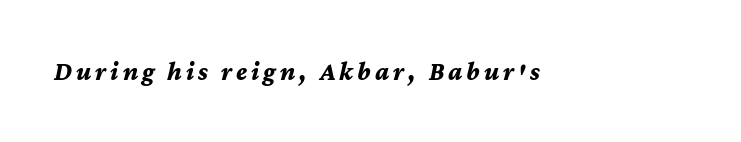
{"italic": "yes", "lean": "right", "slant_degrees": 12, "bold": "yes", "underline": "no", "glyph_px": 26}
